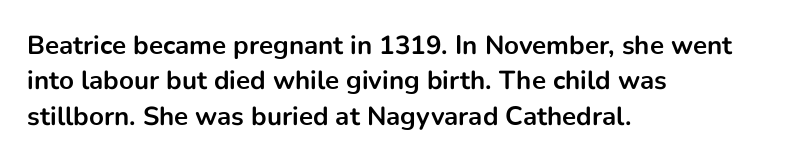
The image shows 26 px bold type, upright; set left-aligned, normal line spacing (1.36x), normal letter spacing, not underlined.
